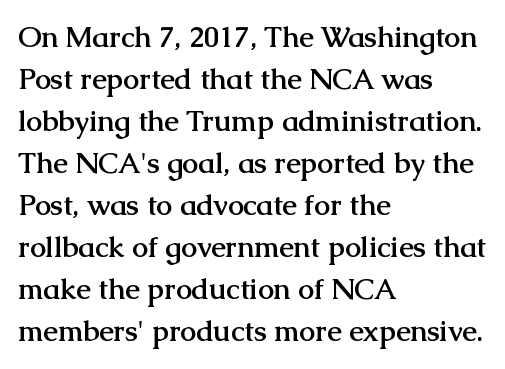
Q: Is the text bold? A: Yes.
Q: Is the text italic (slanted)? A: No, it is upright.
Q: Is the typeface a serif or a sans-serif typeface? A: Serif.
Q: Is the text underlined? A: No.
Q: How is the paragraph aligned? A: Left-aligned.
Q: Is the spacing between letters normal or unusually wide? A: Normal.
Q: Is the spacing between lines tight, normal or loose? A: Normal.
Q: Width (condensed, normal, or wide)? A: Normal.
Q: Stroke contrast? A: Medium.
Q: x-height? A: Medium.
Q: Monospaced? A: No.
